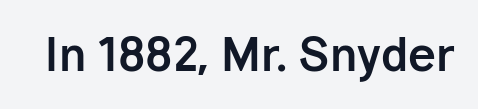
The image shows 45 px bold sans-serif type, upright; set normal letter spacing, not underlined; low stroke contrast and a medium x-height.
